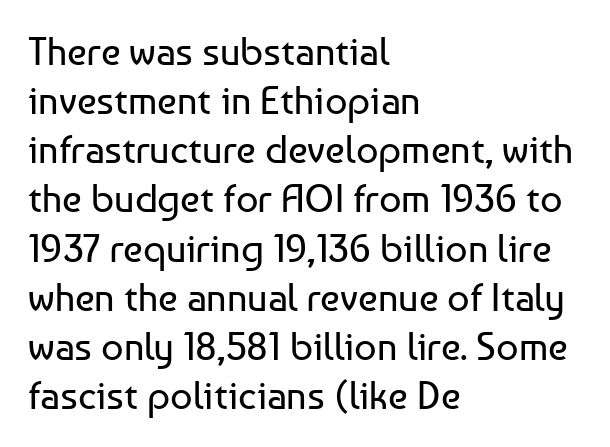
The image shows 39 px regular-weight sans-serif type, upright; set left-aligned, normal line spacing (1.26x), normal letter spacing, not underlined; low stroke contrast and a medium x-height.
